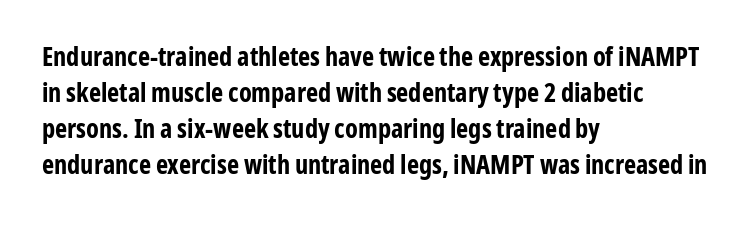
Weight: bold. Inter-character spacing is left at the font's built-in metrics. Check the space under the baseline: it is left empty. These lines sit exactly where default settings would place them. Compared with a centered layout, this one pins lines to the left instead.
